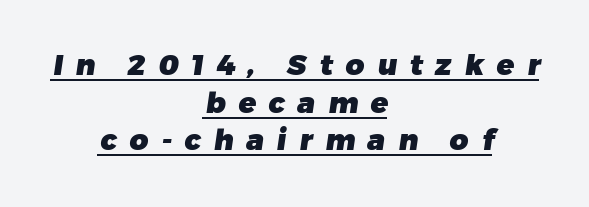
{"serif": "no", "bold": "yes", "weight": "heavy", "width": "normal", "stroke_contrast": "low", "x_height": "medium", "monospaced": "no", "underline": "yes", "align": "center", "line_spacing": "normal", "line_spacing_ratio": 1.3, "letter_spacing": "wide", "letter_spacing_em": 0.44, "glyph_px": 29}
